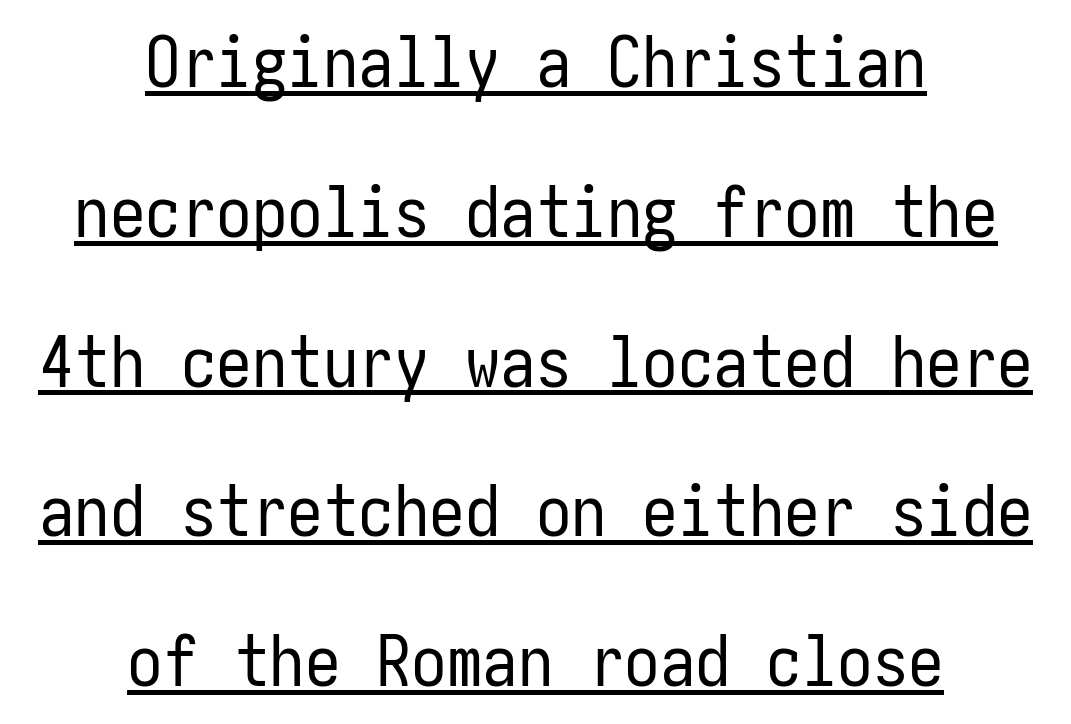
A typesetter would label this face a sans. Horizontally, the lines are justified to the midpoint only. The specimen includes a rule beneath the text block's lines. Standard letterfit; no display-style spreading of the glyphs. You can tell it's not italic because the verticals are truly vertical.
